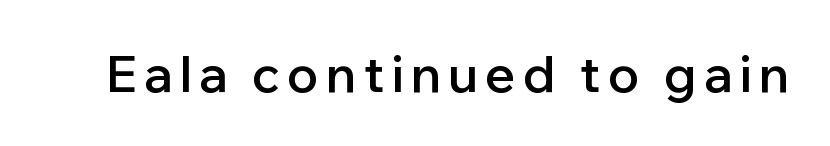
{"serif": "no", "italic": "no", "bold": "semi", "weight": "semibold", "width": "normal", "stroke_contrast": "low", "x_height": "medium", "monospaced": "no", "underline": "no", "glyph_px": 50}
